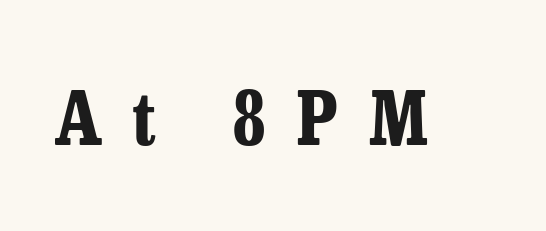
Someone cranked the tracking dial way up on this one. I'd call this a serif setting — the letters wear small feet. Summary of weight: heavy, a full bold. When letters stand straight like this, we call the style roman or upright.
